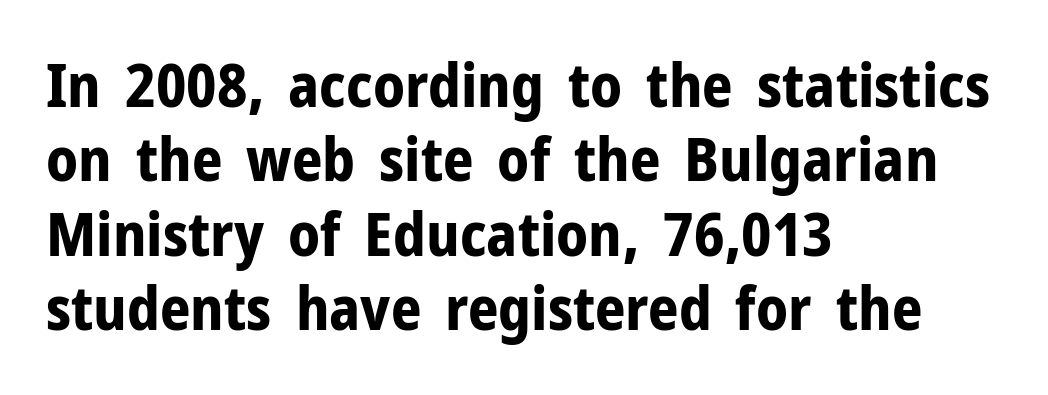
Q: Is the text bold? A: Yes.
Q: Is the text italic (slanted)? A: No, it is upright.
Q: Is the typeface a serif or a sans-serif typeface? A: Sans-serif.
Q: Is the text underlined? A: No.
Q: How is the paragraph aligned? A: Left-aligned.
Q: Is the spacing between letters normal or unusually wide? A: Normal.
Q: Width (condensed, normal, or wide)? A: Normal.
Q: Stroke contrast? A: Low.
Q: x-height? A: Medium.
Q: Monospaced? A: No.
